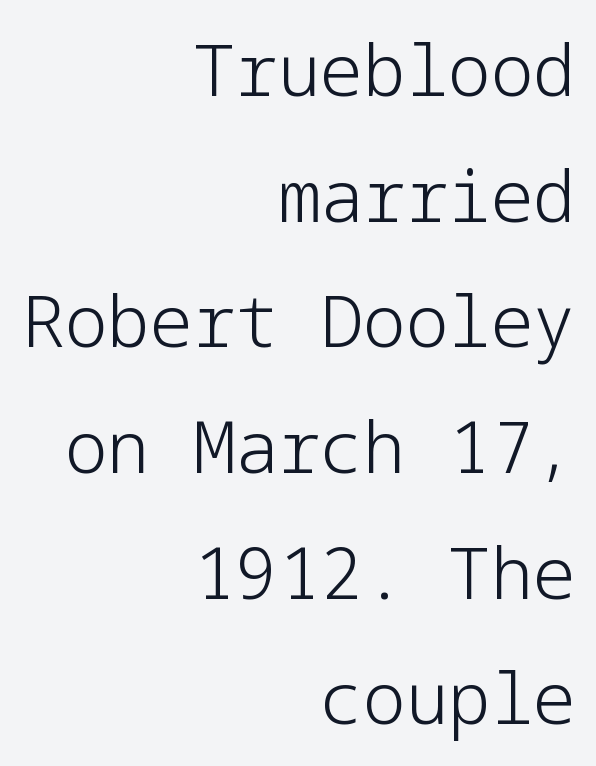
The space directly below the letters is spotless. Classification — sans serif. Weight: regular or lighter. The face used here is rendered with its standard letterfit.
